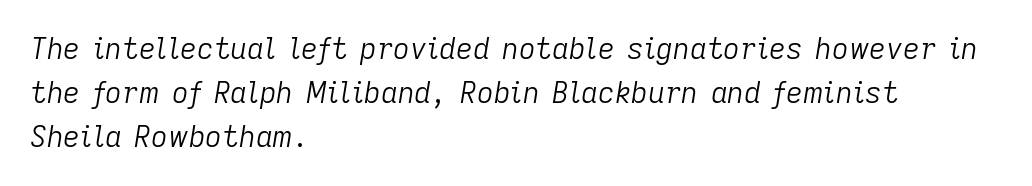
Q: Is the text bold? A: No.
Q: Is the text italic (slanted)? A: Yes, it leans right by about 9 degrees.
Q: Is the text underlined? A: No.
Q: How is the paragraph aligned? A: Left-aligned.
Q: Is the spacing between letters normal or unusually wide? A: Normal.
Q: Is the spacing between lines tight, normal or loose? A: Normal.
Q: Width (condensed, normal, or wide)? A: Normal.
Q: Stroke contrast? A: Low.
Q: x-height? A: Medium.
Q: Monospaced? A: No.
